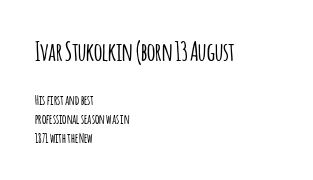
Vertical spacing — default. When letters stand straight like this, we call the style roman or upright. The space beneath each line is pristine and unruled. If you squint, the top block still reads clearly — it's the larger of the two. This rendering leaves character spacing at its baseline value.
